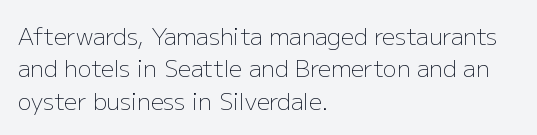
The tracking reads as untouched default to a designer's eye. Layout note: lines flush left. Students, observe: this is what conventionally led text looks like. Underline: absent.
